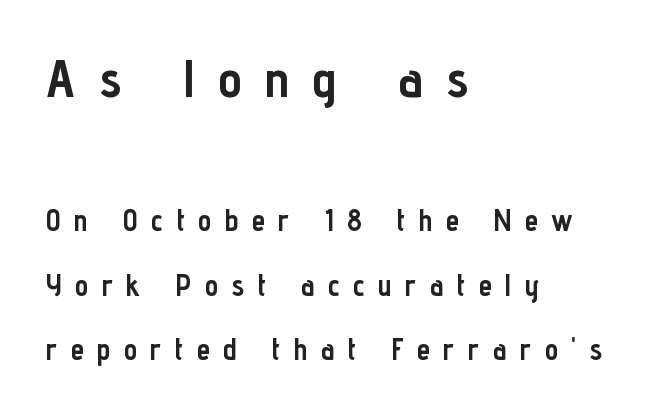
Q: Is the text bold? A: Yes.
Q: Is the text italic (slanted)? A: No, it is upright.
Q: Is the typeface a serif or a sans-serif typeface? A: Sans-serif.
Q: Is the text underlined? A: No.
Q: How is the paragraph aligned? A: Left-aligned.
Q: Is the spacing between letters normal or unusually wide? A: Unusually wide.
Q: Is the spacing between lines tight, normal or loose? A: Loose.
Q: Which block of text is set in a larger size, the first (top) or the second (bottom)? A: The first (top) one.
Q: Width (condensed, normal, or wide)? A: Condensed.
Q: Stroke contrast? A: Low.
Q: x-height? A: Medium.
Q: Monospaced? A: No.
